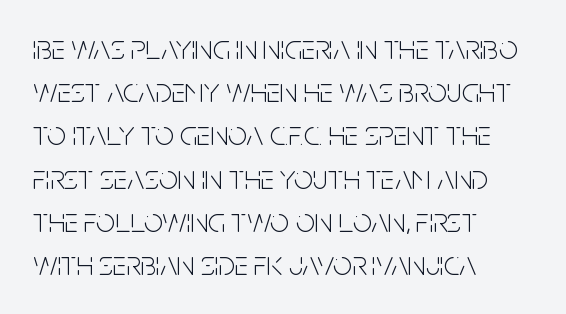
The image shows 34 px light, condensed sans-serif type, upright; set left-aligned, normal line spacing (1.27x), normal letter spacing, not underlined; low stroke contrast and a large x-height.
